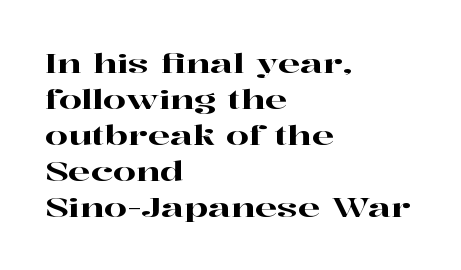
Q: Is the text italic (slanted)? A: No, it is upright.
Q: Is the text underlined? A: No.
Q: How is the paragraph aligned? A: Left-aligned.
Q: Is the spacing between letters normal or unusually wide? A: Normal.
Q: Is the spacing between lines tight, normal or loose? A: Normal.
